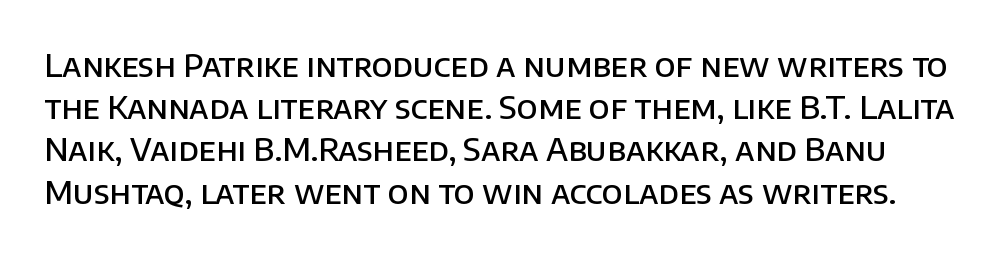
{"serif": "no", "italic": "no", "bold": "semi", "weight": "semibold", "width": "normal", "stroke_contrast": "low", "x_height": "large", "monospaced": "no", "underline": "no", "line_spacing": "normal", "line_spacing_ratio": 1.32, "letter_spacing": "normal", "letter_spacing_em": 0.0, "glyph_px": 32}
